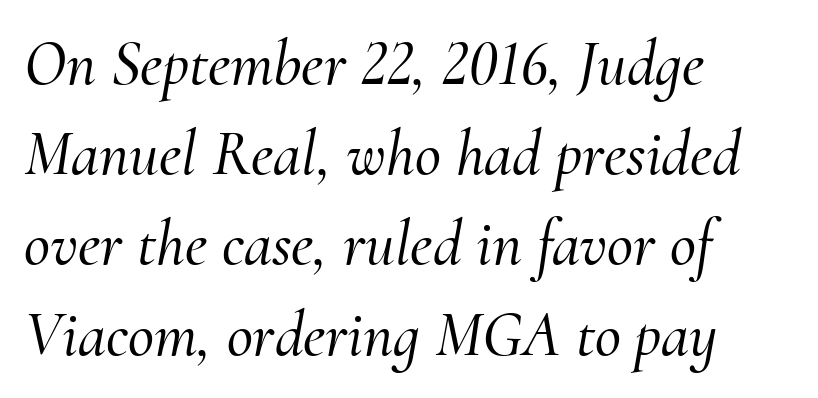
Anything drawn beneath the words? Only blank space. Where is the straight margin? On the left. This sample has the flowing, uneven cadence of proportional lettering. Observe the lean: these are italic letterforms.
